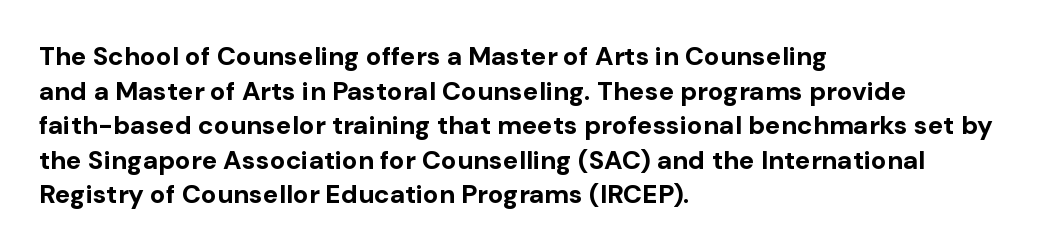
The image shows 26 px bold type, upright; set left-aligned, normal line spacing (1.33x), normal letter spacing, not underlined.
